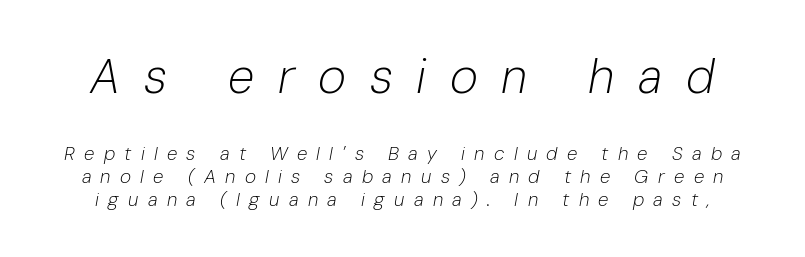
The image shows 48 px light type, italic (leaning right); set line spacing 1.2x, unusually wide letter spacing (+0.49 em), not underlined; the first (top) block is 2.53x larger; low stroke contrast and a medium x-height.
